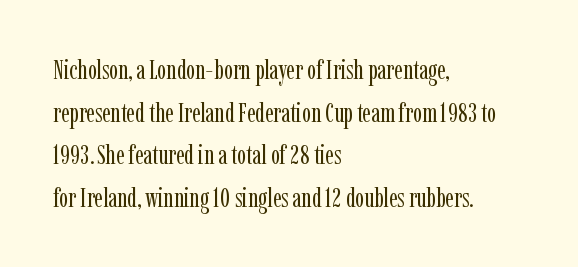
Q: Is the text bold? A: No.
Q: Is the text italic (slanted)? A: No, it is upright.
Q: Is the text underlined? A: No.
Q: How is the paragraph aligned? A: Left-aligned.
Q: Is the spacing between letters normal or unusually wide? A: Normal.
Q: Is the spacing between lines tight, normal or loose? A: Normal.
